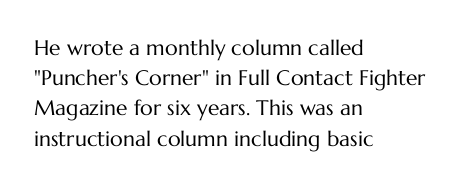
Q: Is the text bold? A: No.
Q: Is the text italic (slanted)? A: No, it is upright.
Q: Is the text underlined? A: No.
Q: How is the paragraph aligned? A: Left-aligned.
Q: Is the spacing between letters normal or unusually wide? A: Normal.
Q: Is the spacing between lines tight, normal or loose? A: Normal.
